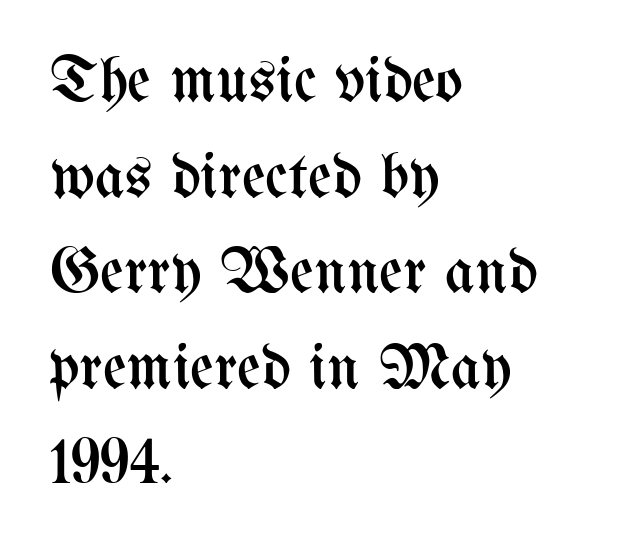
{"italic": "no", "bold": "no", "weight": "regular", "width": "condensed", "stroke_contrast": "medium", "x_height": "medium", "monospaced": "no", "underline": "no", "align": "left", "line_spacing": "normal", "line_spacing_ratio": 1.47, "letter_spacing": "normal", "letter_spacing_em": 0.0, "glyph_px": 65}
